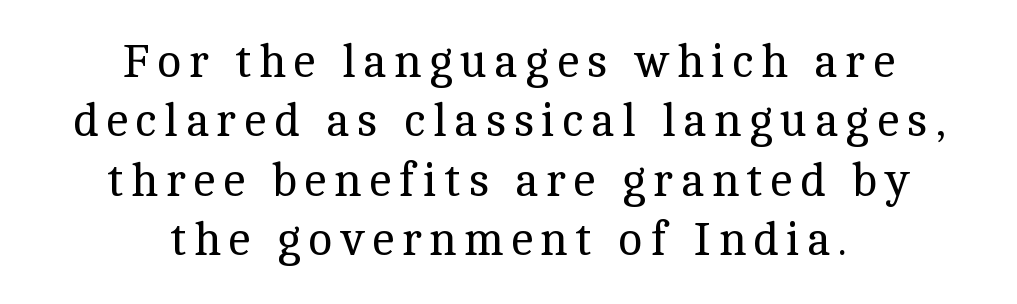
{"serif": "yes", "italic": "no", "bold": "no", "weight": "regular", "width": "normal", "x_height": "medium", "monospaced": "no", "underline": "no", "align": "center", "line_spacing": "normal", "line_spacing_ratio": 1.29, "glyph_px": 46}
